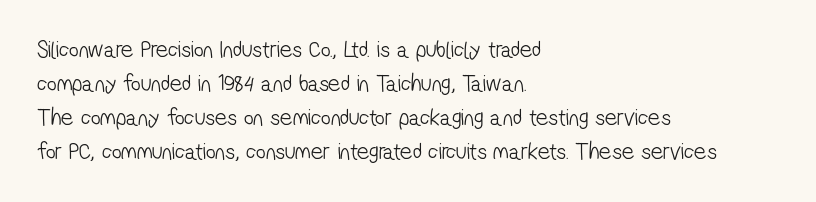
The image shows 24 px text type; set left-aligned, normal line spacing (1.42x), normal letter spacing, not underlined.
